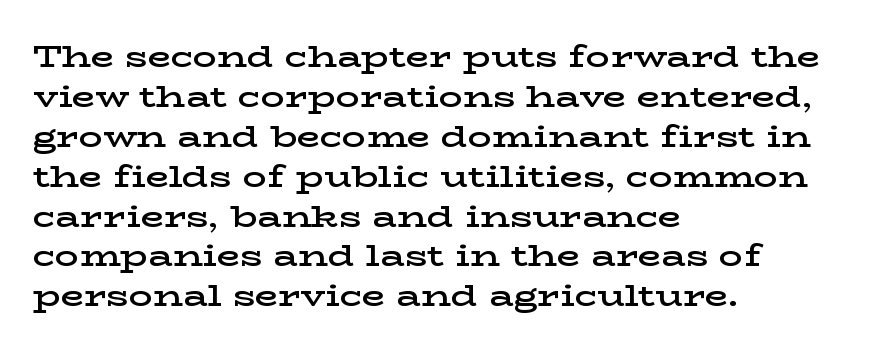
Q: Is the text bold? A: Semi-bold.
Q: Is the text italic (slanted)? A: No, it is upright.
Q: Is the typeface a serif or a sans-serif typeface? A: Serif.
Q: Is the text underlined? A: No.
Q: How is the paragraph aligned? A: Left-aligned.
Q: Is the spacing between letters normal or unusually wide? A: Normal.
Q: Is the spacing between lines tight, normal or loose? A: Normal.
Q: Width (condensed, normal, or wide)? A: Wide.
Q: Stroke contrast? A: Low.
Q: x-height? A: Medium.
Q: Monospaced? A: No.
